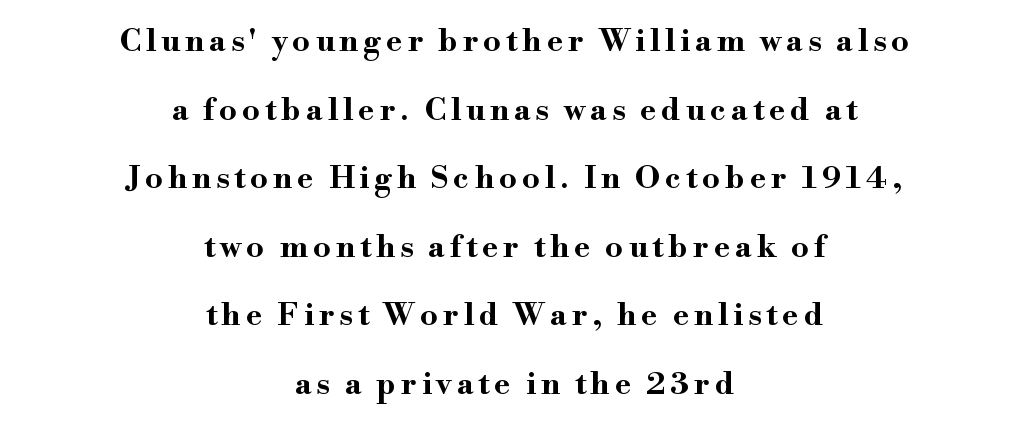
Strong, thick strokes mark this as bold type. Classification — serif. Here the designer chose a conventional face with non-uniform glyph widths. Line spacing here is loose. The string is rendered with underlining switched off. Ordinary non-slanted type is in use.
